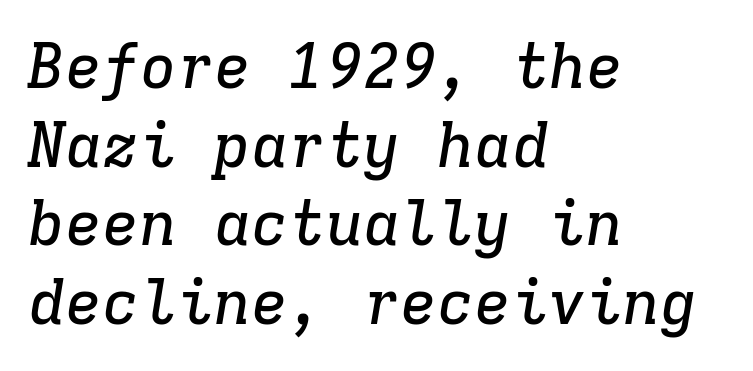
The image shows 62 px serif type, italic (leaning right), monospaced; set left-aligned, normal line spacing (1.27x), normal letter spacing, not underlined; low stroke contrast and a medium x-height.
